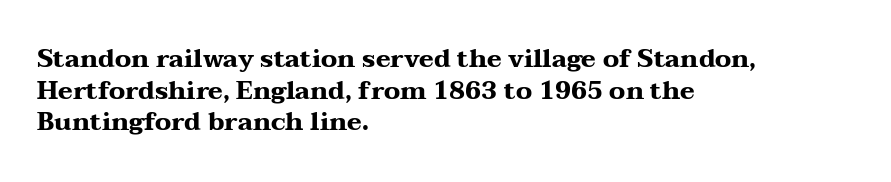
Short and long lines alike share a common starting point at left. The vertical gap from one line to the next is medium. Does the lettering tilt? It doesn't — this is upright. Underline: absent. The tracking reads as untouched default to a designer's eye. Chunky letters — that's bold for sure.
